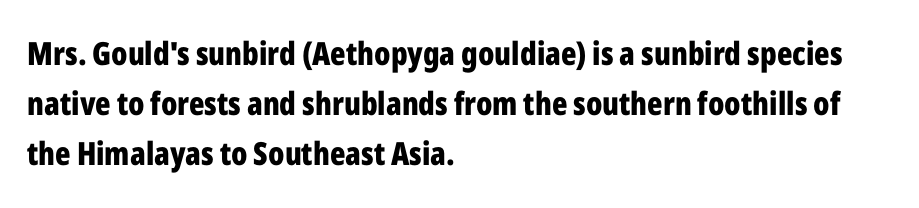
The image shows 32 px bold, condensed sans-serif type, upright; set left-aligned, normal line spacing (1.57x), normal letter spacing, not underlined; low stroke contrast and a medium x-height.
